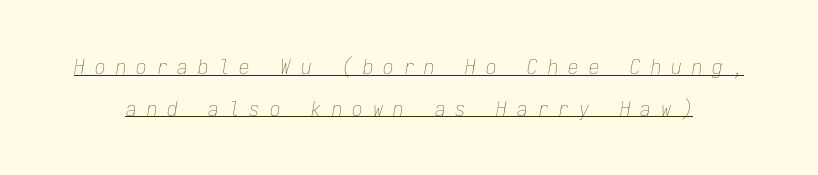
{"italic": "yes", "lean": "right", "slant_degrees": 9, "bold": "no", "underline": "yes", "line_spacing": "loose", "line_spacing_ratio": 1.98, "letter_spacing": "wide", "letter_spacing_em": 0.48, "glyph_px": 21}
